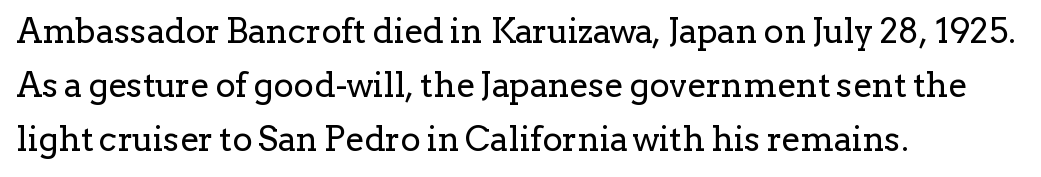
The image shows 34 px regular-weight serif type, upright; set left-aligned, normal line spacing (1.59x), normal letter spacing, not underlined; low stroke contrast and a medium x-height.
